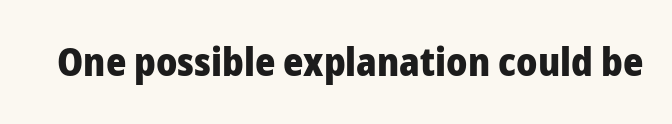
You could not count columns in this text — the font is proportionally spaced. A dark, heavy texture on the line: the type is bold. The space directly below the letters is spotless. Inter-character spacing is left at the font's built-in metrics. These lines are composed in type without serifs.
